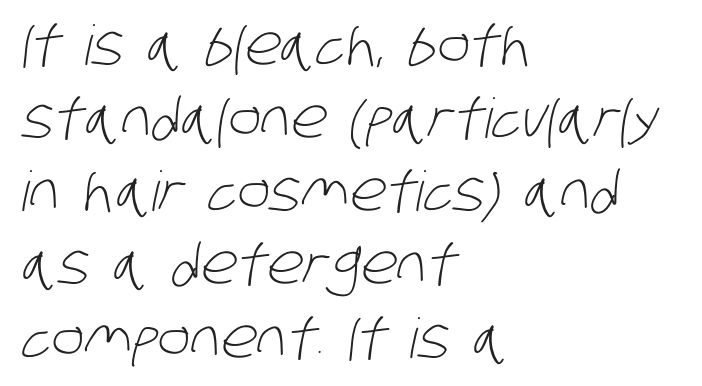
The image shows 55 px light, condensed sans-serif type; set left-aligned, normal line spacing (1.33x), normal letter spacing, not underlined; low stroke contrast and a large x-height.
